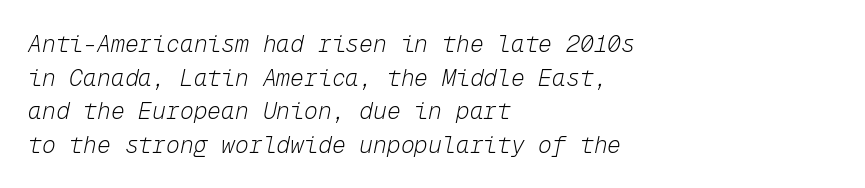
The image shows 23 px text type, italic (leaning right); set left-aligned, normal line spacing (1.46x), normal letter spacing, not underlined.
